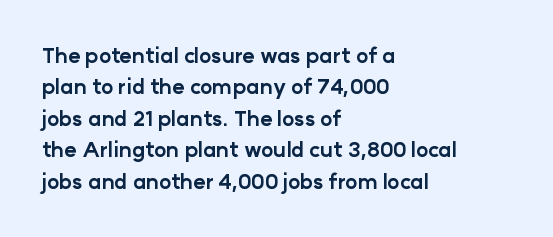
Q: Is the text bold? A: Yes.
Q: Is the text italic (slanted)? A: No, it is upright.
Q: Is the text underlined? A: No.
Q: How is the paragraph aligned? A: Left-aligned.
Q: Is the spacing between letters normal or unusually wide? A: Normal.
Q: Is the spacing between lines tight, normal or loose? A: Normal.
